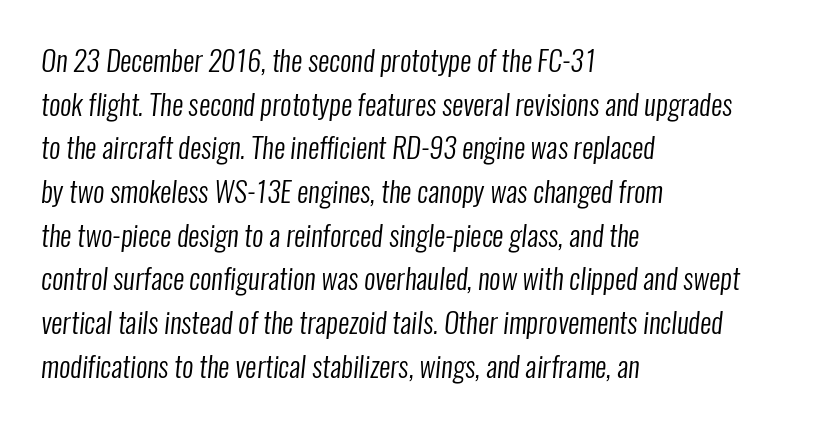
Grotesque or geometric, the face here clearly has no serifs. This sample keeps an unexceptional amount of space between lines. Short and long lines alike share a common starting point at left. The letterforms sit at book weight or below. The rendering uses natural spacing where letterforms have individual widths.
